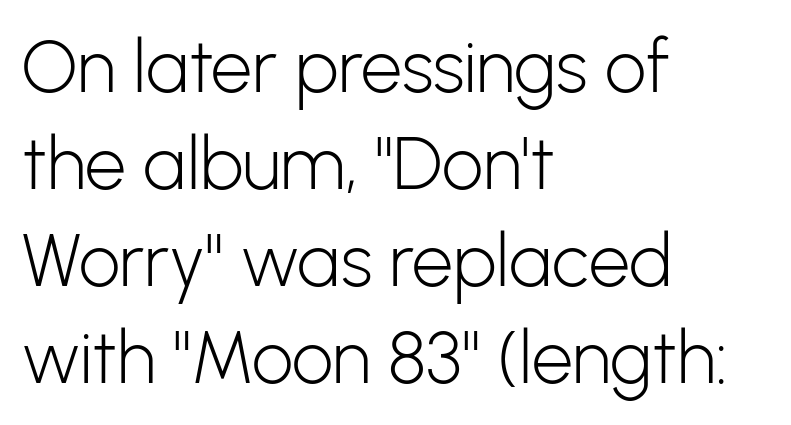
The image shows 73 px light sans-serif type, upright; set left-aligned, normal line spacing (1.33x), normal letter spacing, not underlined; low stroke contrast and a medium x-height.
